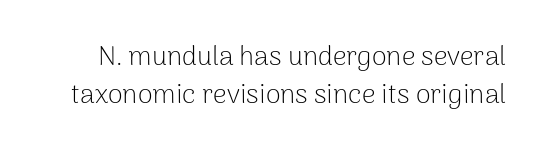
The lines sit at an ordinary, default distance from one another. Unlike italic type, these characters show no tilt at all. Anything drawn beneath the words? Only blank space. Nobody touched the tracking dial on this one. A quiet, ordinary-to-light weight characterises the typeface.
